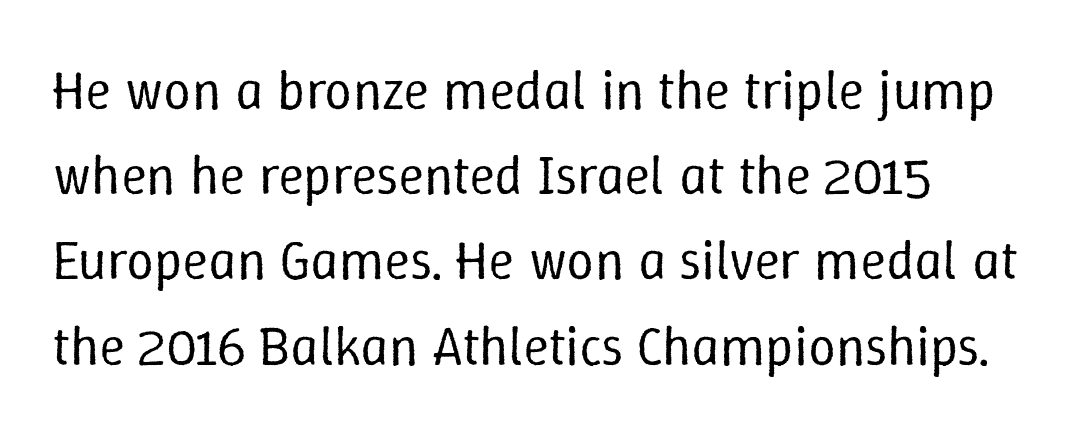
{"italic": "no", "bold": "no", "weight": "regular", "width": "normal", "stroke_contrast": "low", "x_height": "medium", "monospaced": "no", "underline": "no", "align": "left", "line_spacing": "normal", "line_spacing_ratio": 1.55, "letter_spacing": "normal", "letter_spacing_em": 0.0, "glyph_px": 55}
